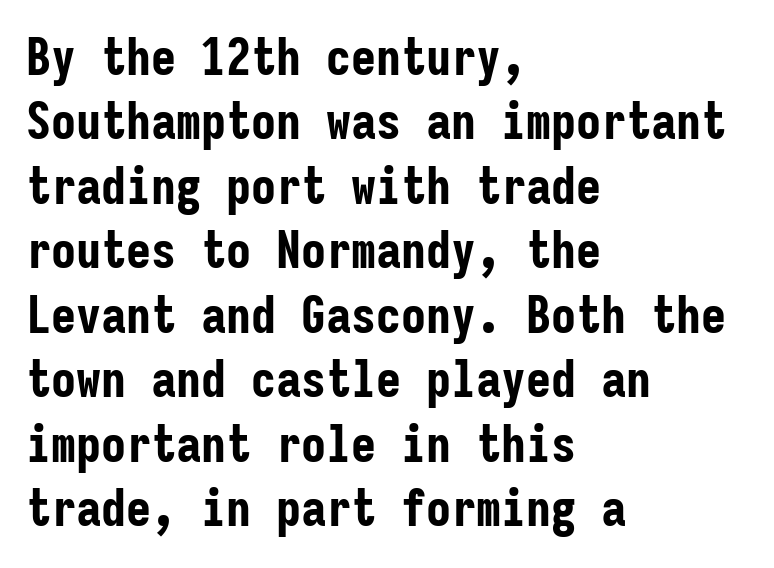
The image shows 50 px bold, condensed sans-serif type, upright, monospaced; set left-aligned, normal line spacing (1.29x), normal letter spacing, not underlined; low stroke contrast and a medium x-height.
